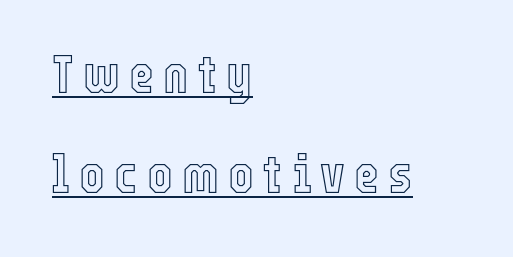
The image shows 54 px condensed type, upright; set left-aligned, line spacing 1.86x, underlined; a medium x-height.
